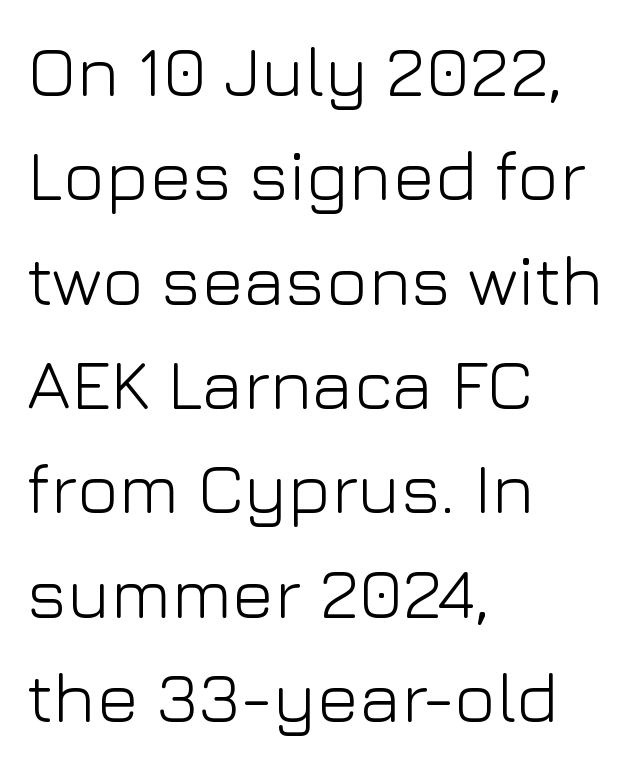
Type without underlining. All the whitespace from short lines collects on the right. This sample keeps an unexceptional amount of space between lines. This rendering employs a face without finishing strokes, i.e., a sans-serif. Is the stroke heavy? The answer is a plain regular-or-lighter. Think of a printed novel: that variable character pitch is what you see here.
